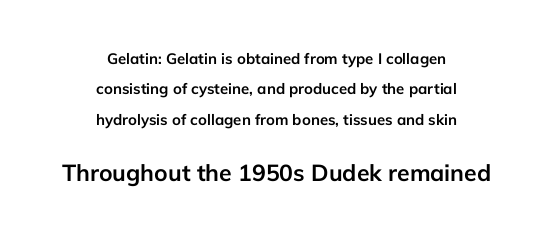
{"italic": "no", "bold": "yes", "underline": "no", "align": "center", "line_spacing": "loose", "line_spacing_ratio": 2.02, "letter_spacing": "normal", "letter_spacing_em": 0.0, "larger_block": "second", "size_ratio": 1.53, "glyph_px": 23}
